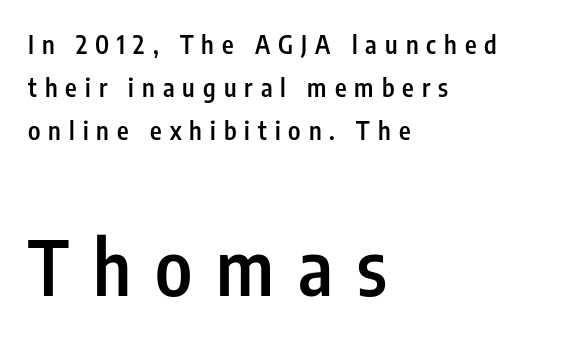
Q: Is the text bold? A: Semi-bold.
Q: Is the text italic (slanted)? A: No, it is upright.
Q: Is the typeface a serif or a sans-serif typeface? A: Sans-serif.
Q: Is the text underlined? A: No.
Q: How is the paragraph aligned? A: Left-aligned.
Q: Is the spacing between letters normal or unusually wide? A: Unusually wide.
Q: Which block of text is set in a larger size, the first (top) or the second (bottom)? A: The second (bottom) one.
Q: Width (condensed, normal, or wide)? A: Condensed.
Q: Stroke contrast? A: Low.
Q: x-height? A: Medium.
Q: Monospaced? A: No.
